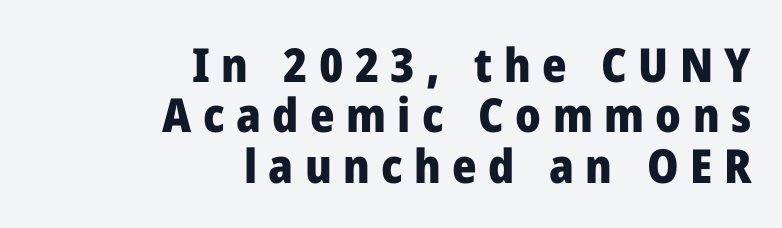
{"serif": "no", "italic": "no", "bold": "yes", "weight": "heavy", "width": "normal", "stroke_contrast": "low", "x_height": "medium", "monospaced": "no", "underline": "no", "align": "right", "line_spacing": "tight", "line_spacing_ratio": 1.07, "letter_spacing": "wide", "letter_spacing_em": 0.24, "glyph_px": 47}
